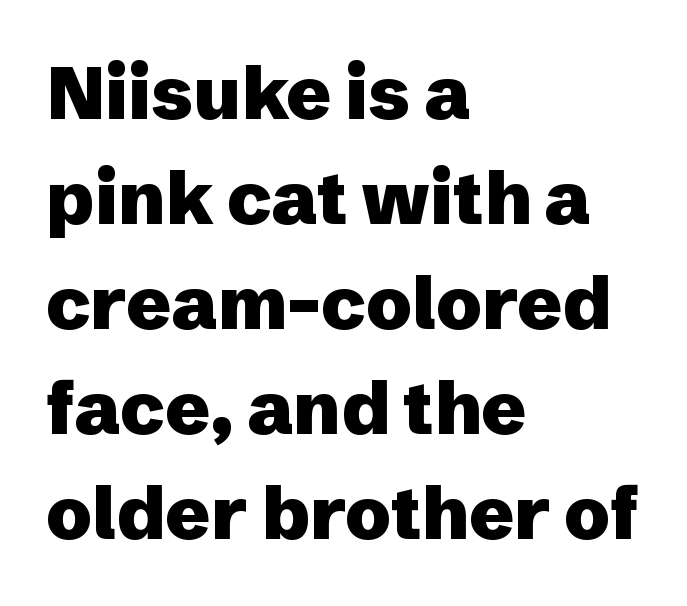
{"serif": "no", "italic": "no", "bold": "yes", "weight": "heavy", "width": "normal", "stroke_contrast": "low", "x_height": "medium", "monospaced": "no", "underline": "no", "align": "left", "line_spacing": "normal", "line_spacing_ratio": 1.42, "letter_spacing": "normal", "letter_spacing_em": 0.0, "glyph_px": 74}
